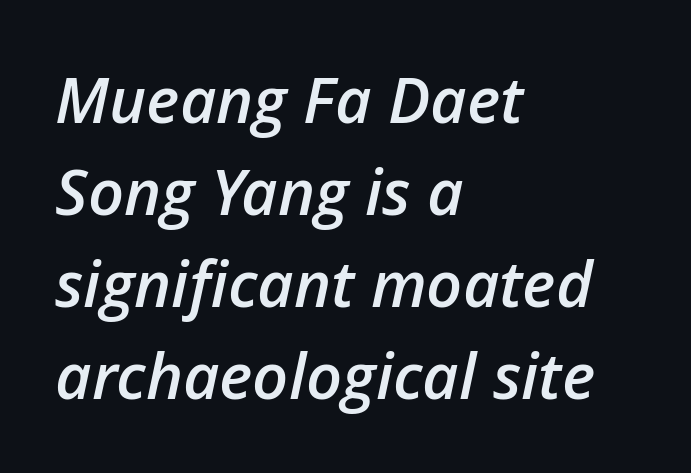
The image shows 63 px semibold type, italic (leaning right); set left-aligned, normal line spacing (1.46x), normal letter spacing, not underlined; low stroke contrast and a medium x-height.
